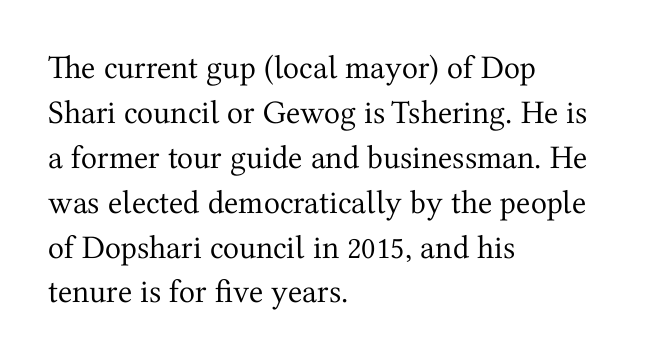
Q: Is the text bold? A: No.
Q: Is the text italic (slanted)? A: No, it is upright.
Q: Is the typeface a serif or a sans-serif typeface? A: Serif.
Q: Is the text underlined? A: No.
Q: How is the paragraph aligned? A: Left-aligned.
Q: Is the spacing between letters normal or unusually wide? A: Normal.
Q: Is the spacing between lines tight, normal or loose? A: Normal.
Q: Width (condensed, normal, or wide)? A: Normal.
Q: Stroke contrast? A: Medium.
Q: x-height? A: Medium.
Q: Monospaced? A: No.
